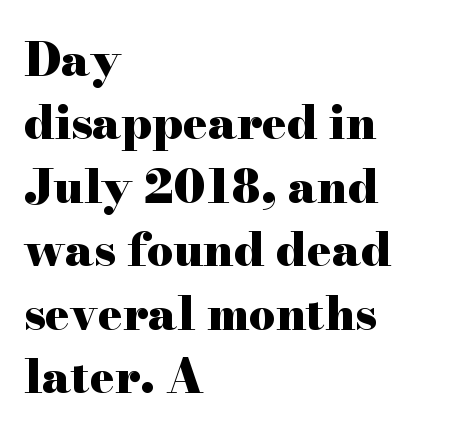
{"serif": "yes", "italic": "no", "bold": "yes", "weight": "heavy", "width": "wide", "stroke_contrast": "high", "x_height": "small", "monospaced": "no", "underline": "no", "align": "left", "line_spacing": "normal", "line_spacing_ratio": 1.38, "letter_spacing": "normal", "letter_spacing_em": 0.0, "glyph_px": 46}
